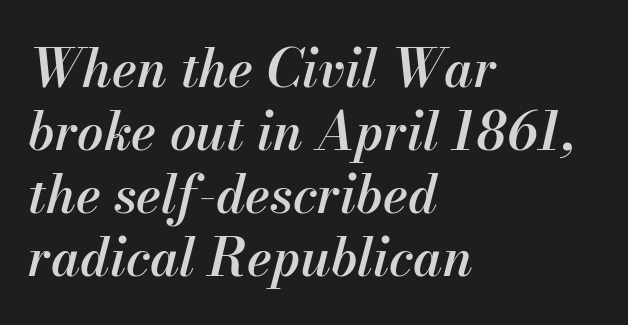
The image shows 52 px semibold type, italic (leaning right); set left-aligned, line spacing 1.21x, normal letter spacing, not underlined; medium stroke contrast and a small x-height.
